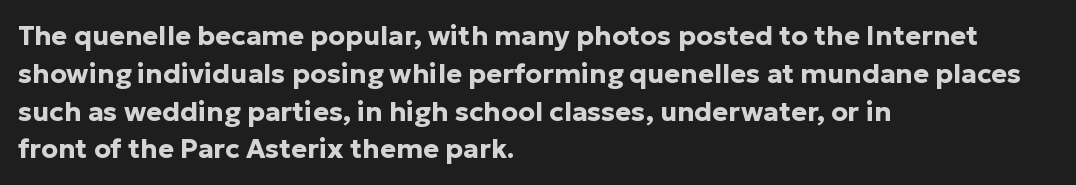
Q: Is the text bold? A: Yes.
Q: Is the text italic (slanted)? A: No, it is upright.
Q: Is the text underlined? A: No.
Q: How is the paragraph aligned? A: Left-aligned.
Q: Is the spacing between letters normal or unusually wide? A: Normal.
Q: Is the spacing between lines tight, normal or loose? A: Normal.
